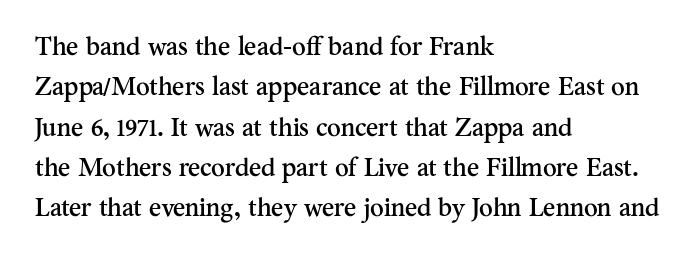
The image shows 26 px text type, upright; set left-aligned, normal line spacing (1.55x), normal letter spacing, not underlined.
